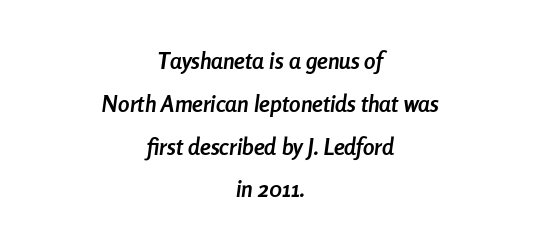
Q: Is the text bold? A: Yes.
Q: Is the text italic (slanted)? A: Yes, it leans right by about 8 degrees.
Q: Is the text underlined? A: No.
Q: How is the paragraph aligned? A: Centered.
Q: Is the spacing between letters normal or unusually wide? A: Normal.
